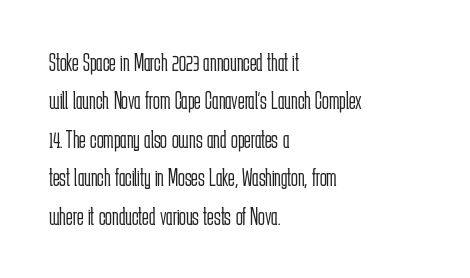
The image shows 25 px text type, upright; set left-aligned, normal line spacing (1.54x), normal letter spacing, not underlined.
